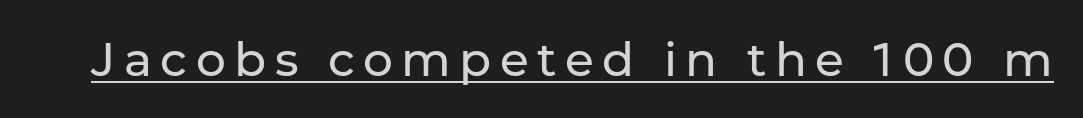
The image shows 47 px regular-weight sans-serif type, upright; set underlined; low stroke contrast and a medium x-height.
